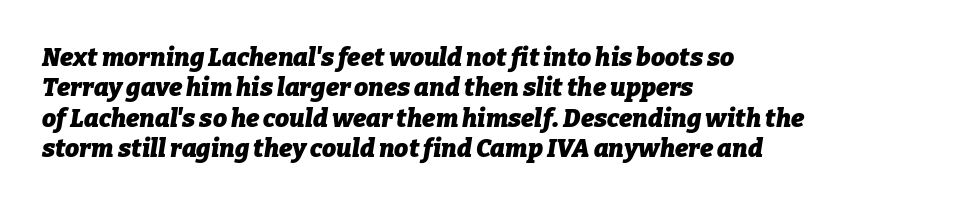
Q: Is the text bold? A: Yes.
Q: Is the text italic (slanted)? A: Yes, it leans right by about 9 degrees.
Q: Is the text underlined? A: No.
Q: How is the paragraph aligned? A: Left-aligned.
Q: Is the spacing between letters normal or unusually wide? A: Normal.
